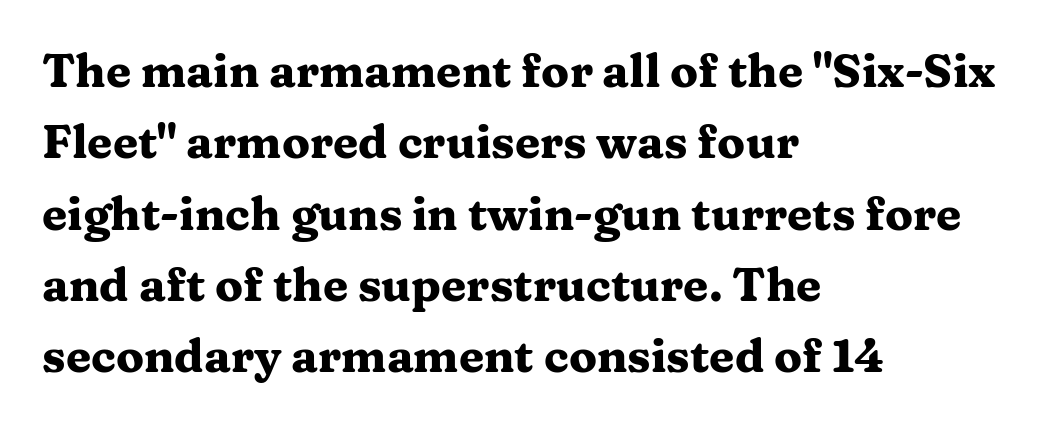
{"serif": "yes", "italic": "no", "bold": "yes", "weight": "heavy", "width": "wide", "stroke_contrast": "medium", "x_height": "medium", "monospaced": "no", "underline": "no", "align": "left", "line_spacing": "normal", "line_spacing_ratio": 1.55, "letter_spacing": "normal", "letter_spacing_em": 0.0, "glyph_px": 46}
